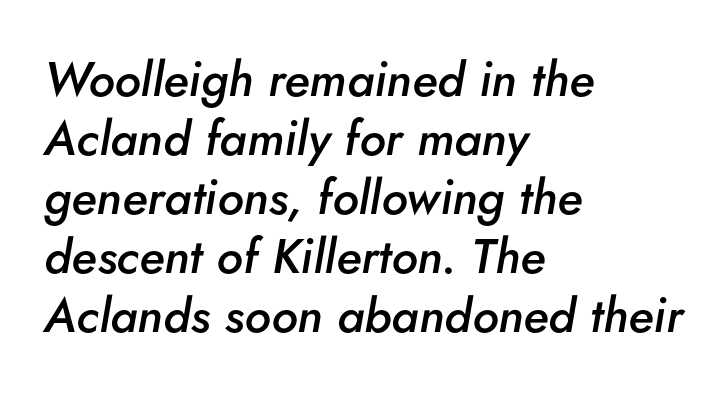
Check under the words: just untouched page. The type is set solid horizontally, with unmodified tracking. Each letter keeps its own natural width here, so spacing adapts to shape. Short and long lines alike share a common starting point at left.
